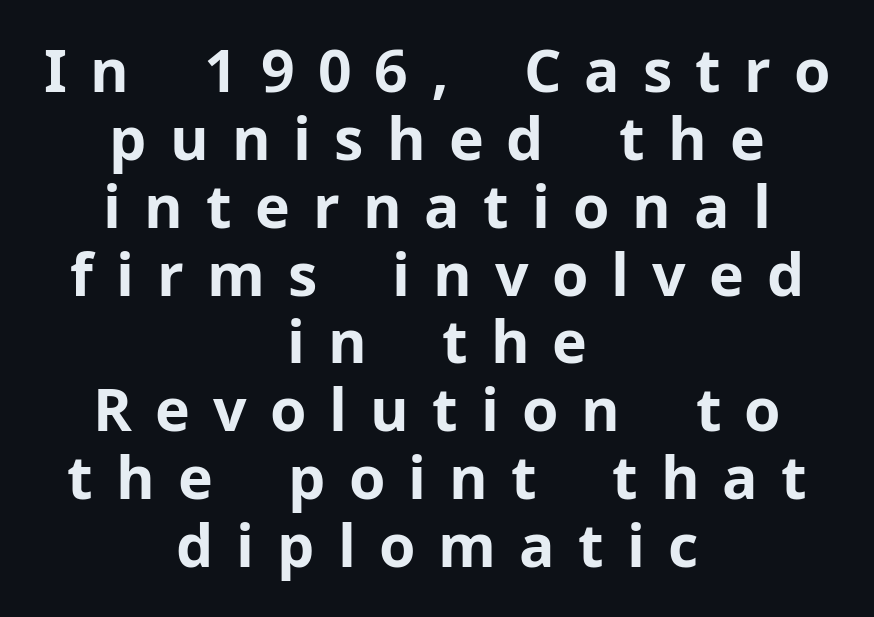
Compared with typical paragraphs, the rows here are closer together. Typeset on center — no edge is straight. Heavy, bold letterforms. A bare baseline throughout the passage. Stroke terminals: plain, sans-serif. A typesetter would call this proportional, since set widths differ per character.
